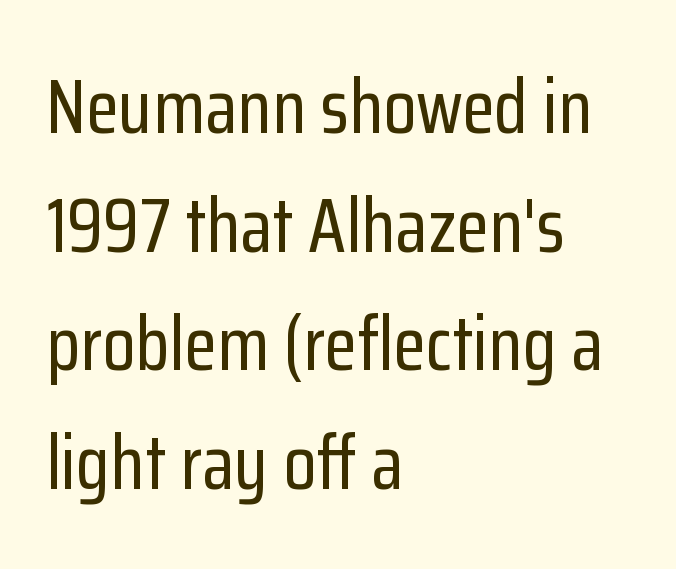
Q: Is the text italic (slanted)? A: No, it is upright.
Q: Is the typeface a serif or a sans-serif typeface? A: Sans-serif.
Q: Is the text underlined? A: No.
Q: How is the paragraph aligned? A: Left-aligned.
Q: Is the spacing between letters normal or unusually wide? A: Normal.
Q: Is the spacing between lines tight, normal or loose? A: Normal.
Q: Width (condensed, normal, or wide)? A: Condensed.
Q: Stroke contrast? A: Low.
Q: x-height? A: Medium.
Q: Monospaced? A: No.
